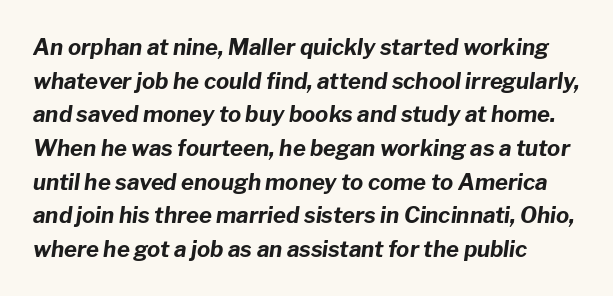
{"italic": "yes", "lean": "right", "slant_degrees": 8, "bold": "yes", "underline": "no", "line_spacing": "normal", "line_spacing_ratio": 1.53, "letter_spacing": "normal", "letter_spacing_em": 0.0, "glyph_px": 22}
